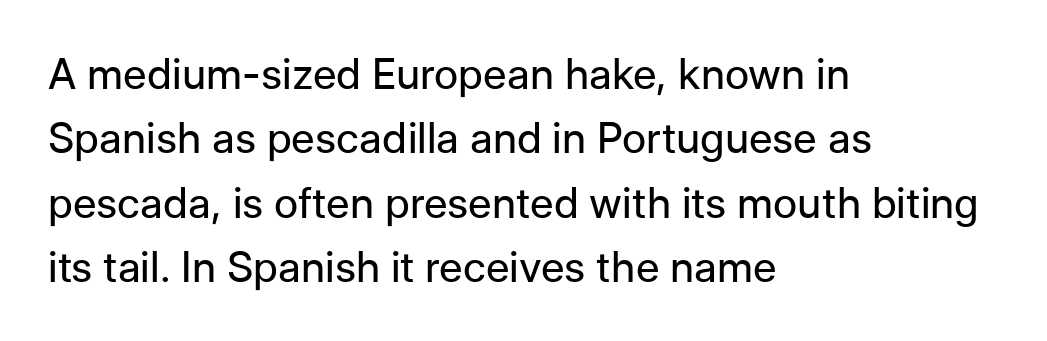
The image shows 42 px regular-weight sans-serif type, upright; set left-aligned, normal line spacing (1.53x), normal letter spacing, not underlined; low stroke contrast and a medium x-height.
